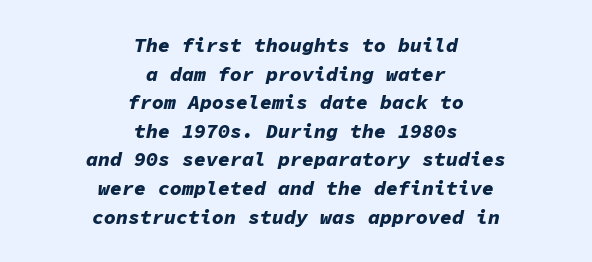
The gap between lines stays unmarked. The passage shown is emphatically bold. Leftover space on each line is divided equally before and after the words. Baseline-to-baseline distance is the conventional proportion of letter height. It's the slanting kind of type.
